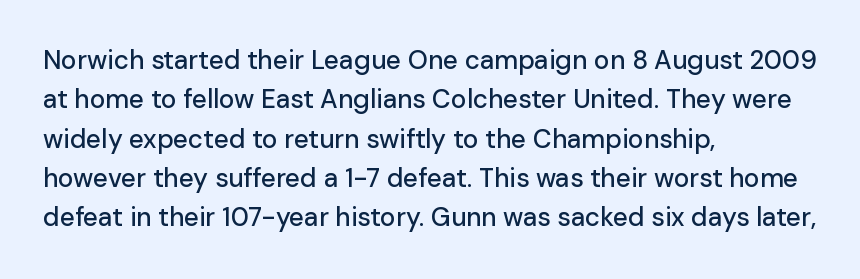
{"italic": "no", "underline": "no", "align": "left", "line_spacing": "normal", "line_spacing_ratio": 1.51, "letter_spacing": "normal", "letter_spacing_em": 0.0, "glyph_px": 26}
